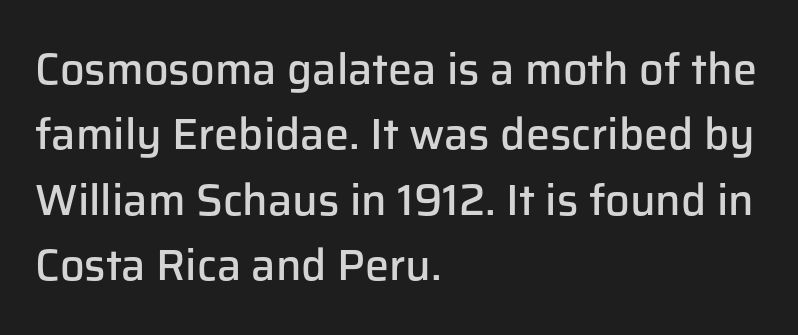
{"serif": "no", "italic": "no", "bold": "semi", "weight": "semibold", "width": "normal", "stroke_contrast": "low", "x_height": "medium", "monospaced": "no", "underline": "no", "align": "left", "line_spacing": "normal", "line_spacing_ratio": 1.52, "letter_spacing": "normal", "letter_spacing_em": 0.0, "glyph_px": 43}
